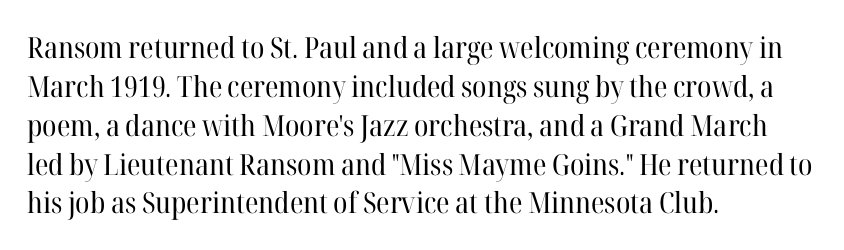
Q: Is the text bold? A: No.
Q: Is the text italic (slanted)? A: No, it is upright.
Q: Is the typeface a serif or a sans-serif typeface? A: Serif.
Q: Is the text underlined? A: No.
Q: How is the paragraph aligned? A: Left-aligned.
Q: Is the spacing between letters normal or unusually wide? A: Normal.
Q: Is the spacing between lines tight, normal or loose? A: Normal.
Q: Width (condensed, normal, or wide)? A: Normal.
Q: Stroke contrast? A: High.
Q: x-height? A: Medium.
Q: Monospaced? A: No.
